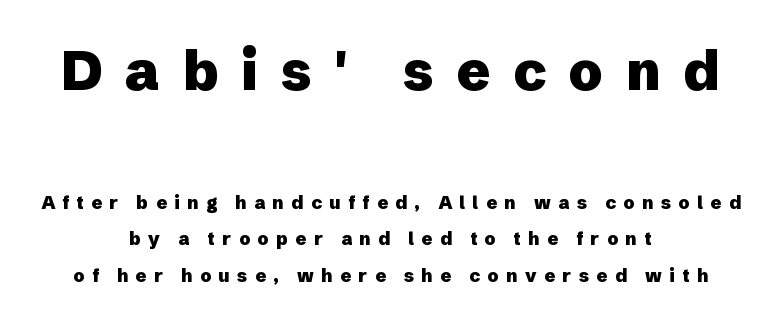
A student would notice the top passage is typeset larger than what follows. Characters remain perfectly vertical along every line. The characters look thick and weighty, a clear bold. Words float on clear page, feet unadorned. The lines are spread far apart with generous leading.
